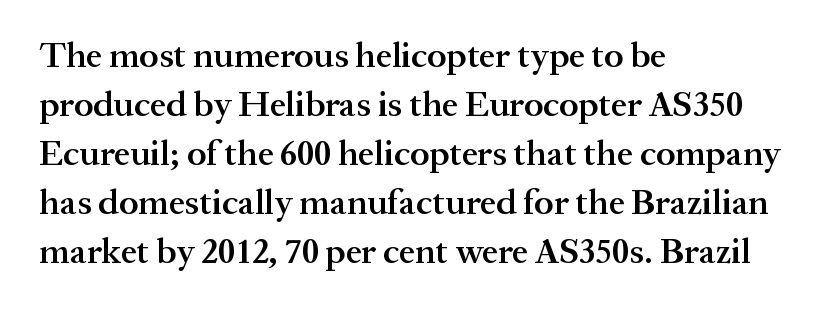
A classic flush-left, rag-right setting is used for this passage. The area under the type is left untouched. The face used here is proportionally spaced, like ordinary book or web type. The letters stand upright; this is a roman face. To sum up the face: it has serifs. Bold? Not quite — semibold, heavier than regular but stopping short.
